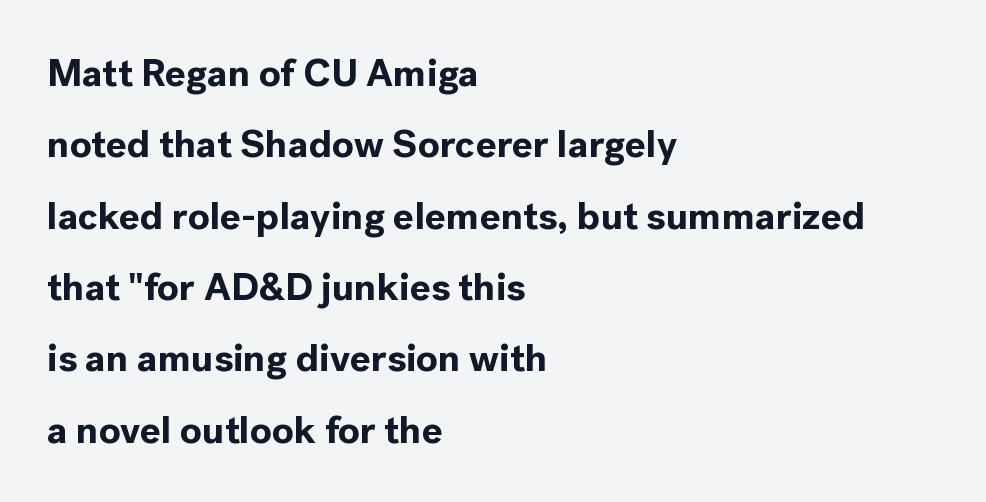
{"serif": "no", "italic": "no", "bold": "yes", "weight": "bold", "width": "normal", "x_height": "medium", "monospaced": "no", "underline": "no", "align": "left", "line_spacing_ratio": 1.83, "letter_spacing": "normal", "letter_spacing_em": 0.0, "glyph_px": 39}
